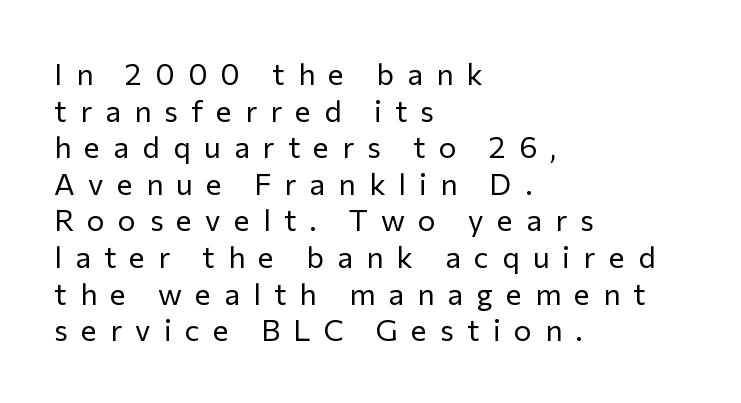
{"serif": "no", "italic": "no", "bold": "no", "weight": "regular", "width": "normal", "stroke_contrast": "low", "x_height": "medium", "monospaced": "no", "underline": "no", "align": "left", "line_spacing_ratio": 1.22, "letter_spacing": "wide", "letter_spacing_em": 0.44, "glyph_px": 30}
